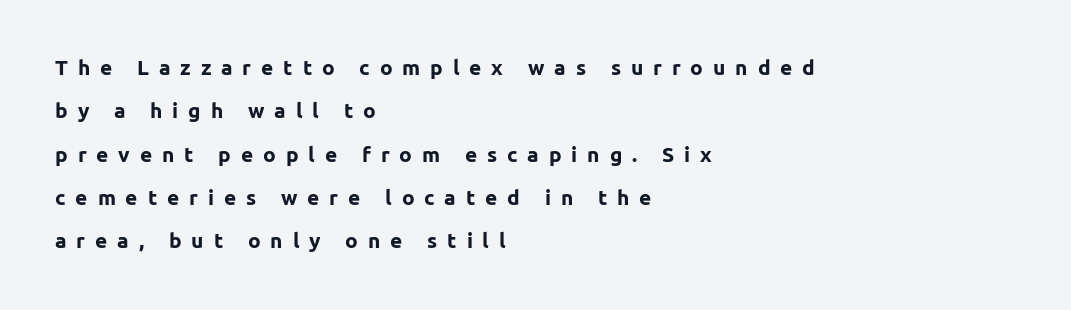
The image shows 21 px bold type, upright; set left-aligned, loose line spacing (2.06x), unusually wide letter spacing (+0.47 em), not underlined.
